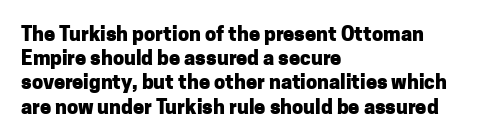
{"italic": "no", "bold": "yes", "underline": "no", "align": "left", "line_spacing_ratio": 1.21, "letter_spacing": "normal", "letter_spacing_em": 0.0, "glyph_px": 20}
